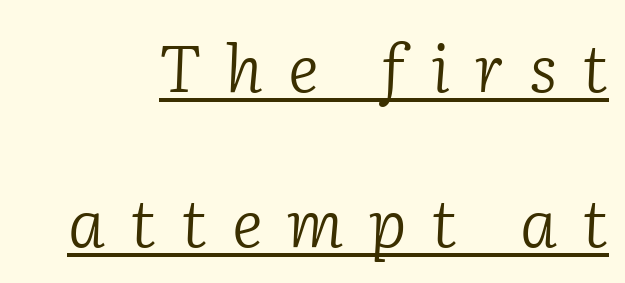
The rendering uses the underline text-decoration. This sample uses a serif face. The face used here is proportionally spaced, like ordinary book or web type. Italic? Definitely — the glyphs are oblique.
